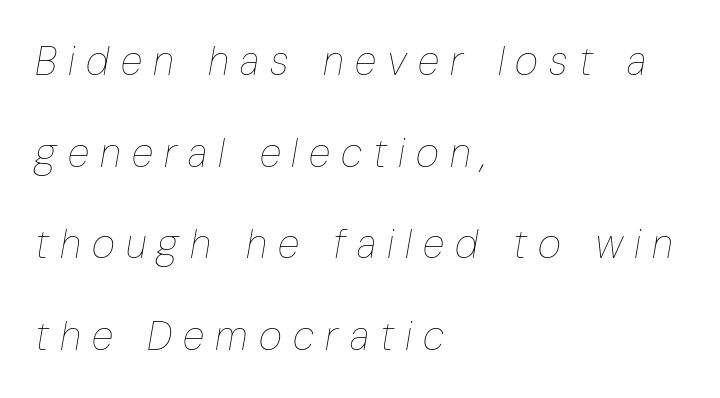
Q: Is the text bold? A: No.
Q: Is the text italic (slanted)? A: Yes, it leans right by about 10 degrees.
Q: Is the text underlined? A: No.
Q: How is the paragraph aligned? A: Left-aligned.
Q: Is the spacing between letters normal or unusually wide? A: Unusually wide.
Q: Is the spacing between lines tight, normal or loose? A: Loose.
Q: Width (condensed, normal, or wide)? A: Condensed.
Q: Stroke contrast? A: Low.
Q: x-height? A: Medium.
Q: Monospaced? A: No.
